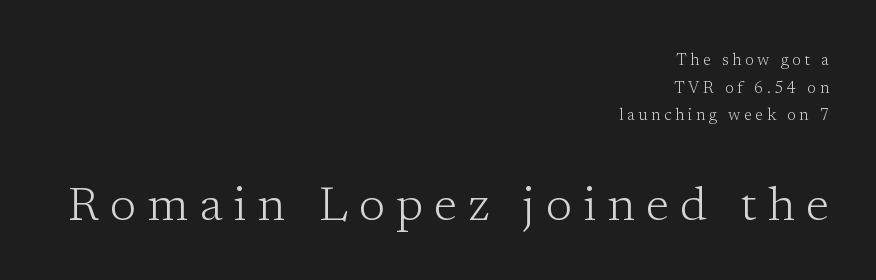
Q: Is the text bold? A: No.
Q: Is the text italic (slanted)? A: No, it is upright.
Q: Is the typeface a serif or a sans-serif typeface? A: Serif.
Q: Is the text underlined? A: No.
Q: How is the paragraph aligned? A: Right-aligned.
Q: Is the spacing between letters normal or unusually wide? A: Unusually wide.
Q: Which block of text is set in a larger size, the first (top) or the second (bottom)? A: The second (bottom) one.
Q: Width (condensed, normal, or wide)? A: Normal.
Q: Stroke contrast? A: Low.
Q: x-height? A: Medium.
Q: Monospaced? A: No.
